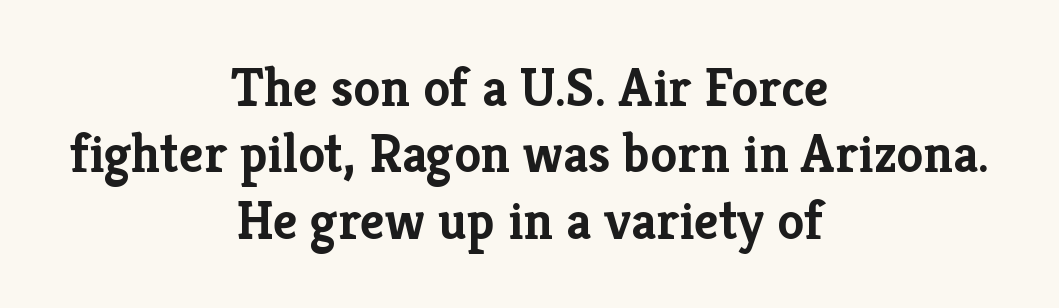
The image shows 54 px semibold serif type, upright; set centered, line spacing 1.23x, normal letter spacing, not underlined; low stroke contrast and a medium x-height.
